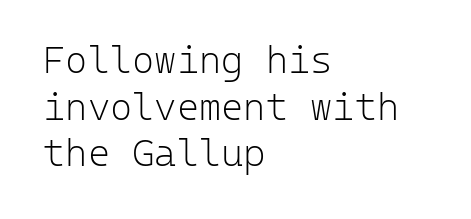
Q: Is the text bold? A: No.
Q: Is the text italic (slanted)? A: No, it is upright.
Q: Is the typeface a serif or a sans-serif typeface? A: Sans-serif.
Q: Is the text underlined? A: No.
Q: How is the paragraph aligned? A: Left-aligned.
Q: Is the spacing between letters normal or unusually wide? A: Normal.
Q: Width (condensed, normal, or wide)? A: Normal.
Q: Stroke contrast? A: Low.
Q: x-height? A: Medium.
Q: Monospaced? A: Yes.
